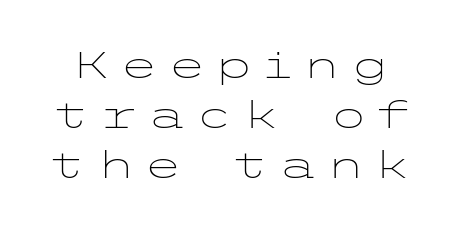
Plain, unruled lines of type. This rendering widens character spacing well past its baseline value. Honestly, the row spacing looks completely unremarkable. Nope, not italic — everything's standing straight.
